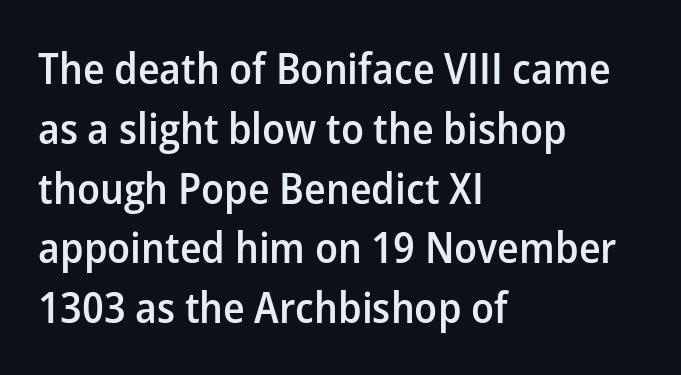
Just letters on the line, the space beneath them empty. The block of text has a typical density, with ordinary space between rows. Every stem runs plumb, perpendicular to the baseline. What stands out about the letter spacing? Nothing — it is the standard amount.
